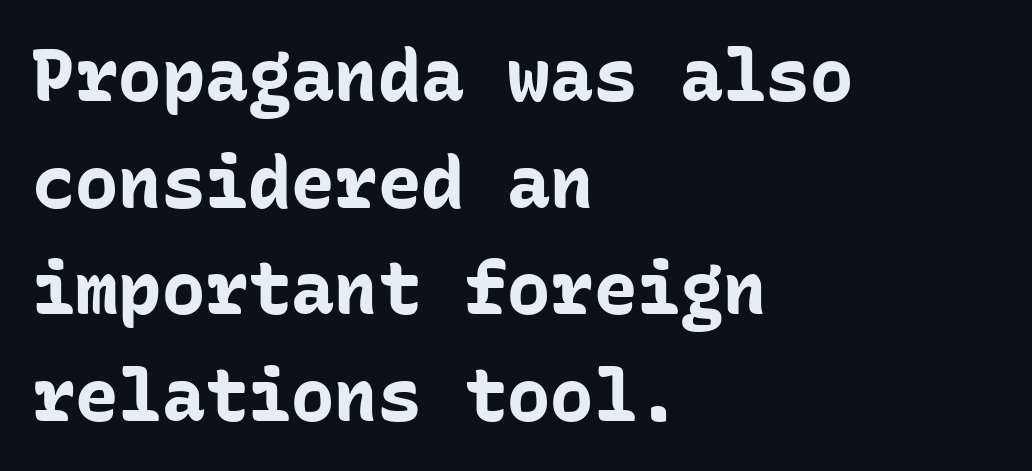
What kind of face is this? One without serifs — a sans. The passage shown has conventional tracking throughout. The lettering stays uniformly vertical, giving the passage a roman look. The rendering uses typewriter-style spacing with identical character cells. Weight: bold.
